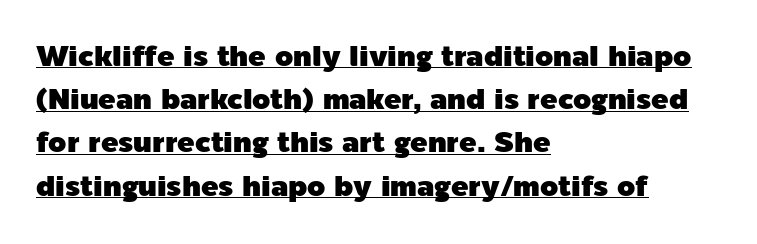
{"serif": "no", "italic": "no", "width": "normal", "x_height": "medium", "monospaced": "no", "underline": "yes", "align": "left", "line_spacing": "normal", "line_spacing_ratio": 1.49, "letter_spacing": "normal", "letter_spacing_em": 0.0, "glyph_px": 29}
